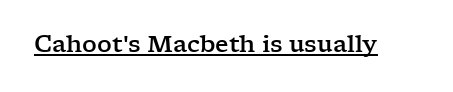
{"italic": "no", "underline": "yes", "letter_spacing": "normal", "letter_spacing_em": 0.0, "glyph_px": 23}
